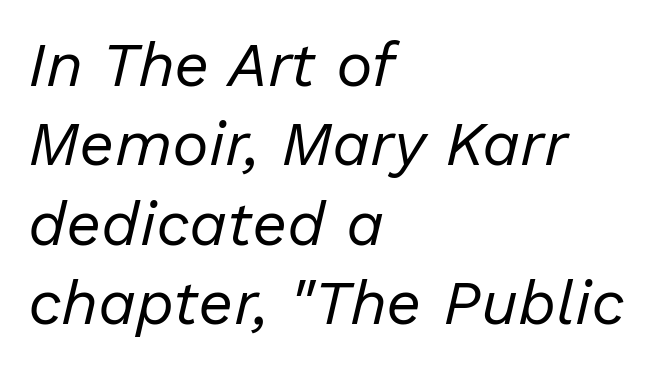
Q: Is the text bold? A: No.
Q: Is the text italic (slanted)? A: Yes, it leans right by about 13 degrees.
Q: Is the text underlined? A: No.
Q: How is the paragraph aligned? A: Left-aligned.
Q: Is the spacing between letters normal or unusually wide? A: Normal.
Q: Is the spacing between lines tight, normal or loose? A: Normal.
Q: Width (condensed, normal, or wide)? A: Normal.
Q: Stroke contrast? A: Low.
Q: x-height? A: Medium.
Q: Monospaced? A: No.
